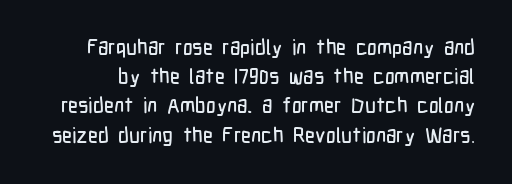
Tracking here is standard; glyphs follow each other at the usual distance. Only glyphs here, with clear space below each row. Regarding leading, the lines here are spaced in the standard way. The type sits square on the baseline with zero lean.
